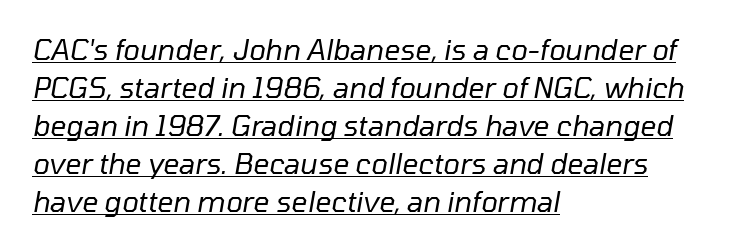
Standard letterfit; no display-style spreading of the glyphs. If you drew a ruler down the left edge, every line would touch it. Character widths vary here, with narrow letters taking less room than wide ones. Reading down the column, the eye jumps a familiar distance to each next line. Looking at the ascenders, they clearly lean. The letterforms sit at book weight or below.
